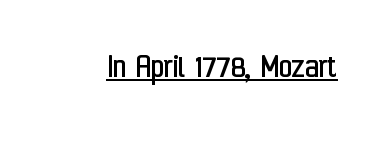
The image shows 36 px regular-weight, condensed sans-serif type, upright; set normal letter spacing, underlined; low stroke contrast and a medium x-height.
